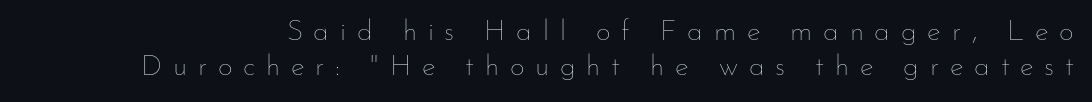
The image shows 29 px thin type, upright; set line spacing 1.21x, unusually wide letter spacing (+0.37 em), not underlined; low stroke contrast and a small x-height.
